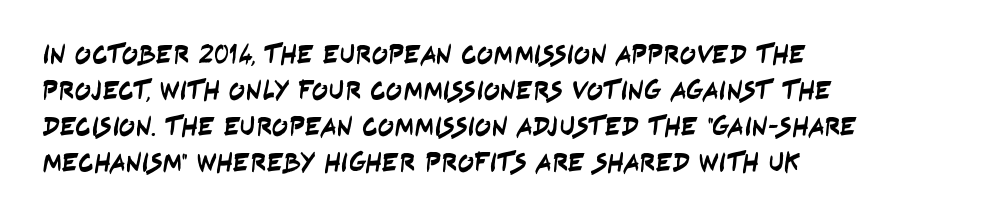
{"underline": "no", "align": "left", "line_spacing": "normal", "line_spacing_ratio": 1.33, "letter_spacing": "normal", "letter_spacing_em": 0.0, "glyph_px": 27}
